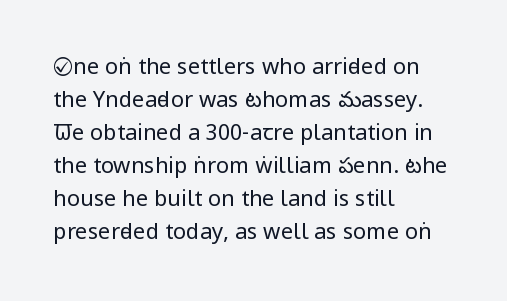
{"italic": "no", "bold": "no", "underline": "no", "align": "left", "line_spacing": "normal", "line_spacing_ratio": 1.5, "letter_spacing": "normal", "letter_spacing_em": 0.0, "glyph_px": 22}
